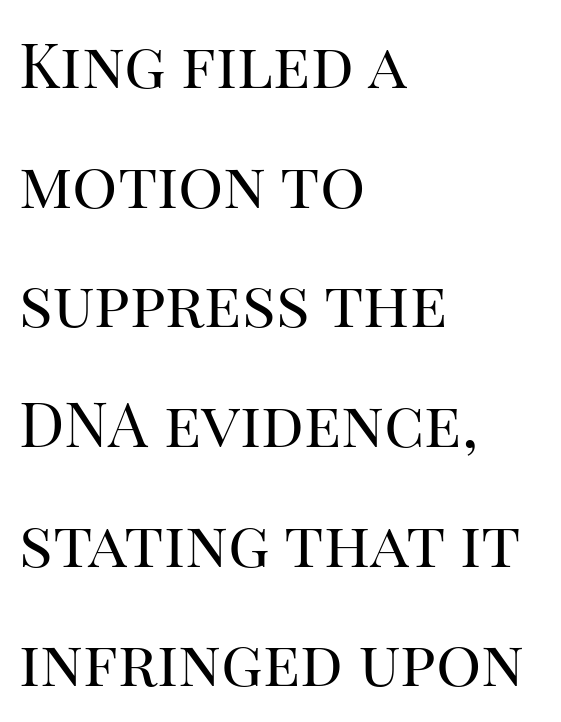
Q: Is the text bold? A: No.
Q: Is the text italic (slanted)? A: No, it is upright.
Q: Is the typeface a serif or a sans-serif typeface? A: Serif.
Q: Is the text underlined? A: No.
Q: How is the paragraph aligned? A: Left-aligned.
Q: Is the spacing between letters normal or unusually wide? A: Normal.
Q: Is the spacing between lines tight, normal or loose? A: Loose.
Q: Width (condensed, normal, or wide)? A: Normal.
Q: Stroke contrast? A: High.
Q: x-height? A: Large.
Q: Monospaced? A: No.
